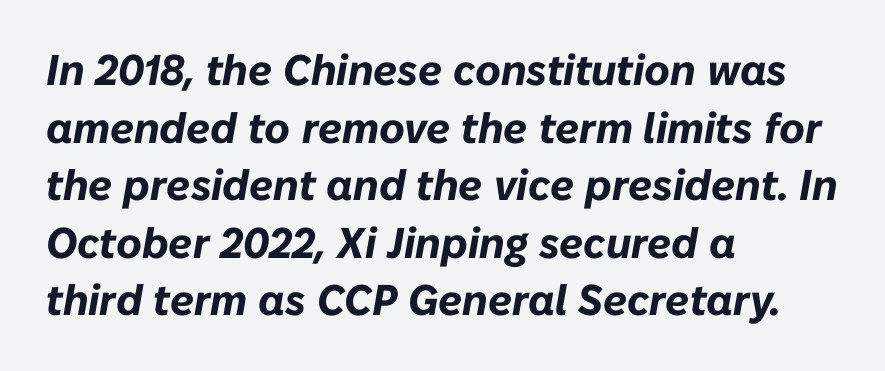
Q: Is the text bold? A: Yes.
Q: Is the text italic (slanted)? A: Yes, it leans right by about 10 degrees.
Q: Is the text underlined? A: No.
Q: How is the paragraph aligned? A: Left-aligned.
Q: Is the spacing between letters normal or unusually wide? A: Normal.
Q: Is the spacing between lines tight, normal or loose? A: Normal.
Q: Width (condensed, normal, or wide)? A: Normal.
Q: Stroke contrast? A: Low.
Q: x-height? A: Medium.
Q: Monospaced? A: No.
